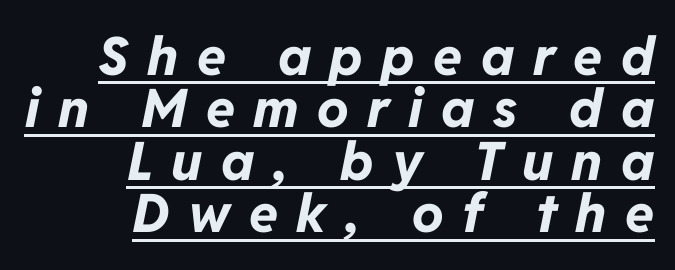
The image shows 53 px bold type, italic (leaning right); set right-aligned, tight line spacing (0.99x), unusually wide letter spacing (+0.35 em), underlined; low stroke contrast and a medium x-height.
